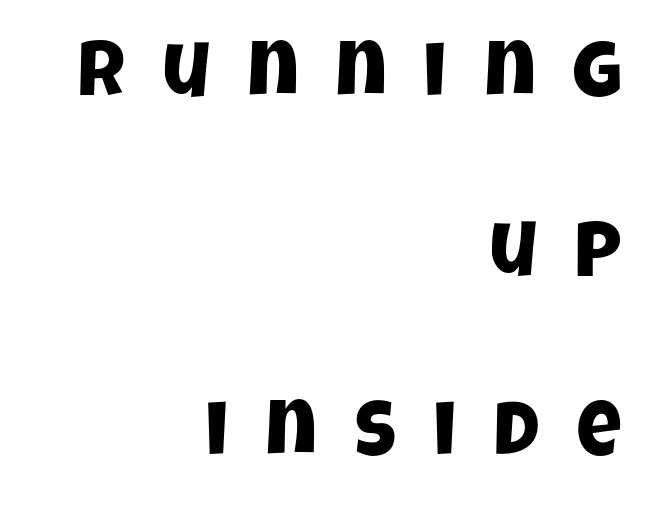
{"serif": "no", "width": "condensed", "stroke_contrast": "low", "x_height": "large", "monospaced": "no", "underline": "no", "align": "right", "line_spacing": "loose", "line_spacing_ratio": 2.3, "letter_spacing": "wide", "letter_spacing_em": 0.48, "glyph_px": 78}
